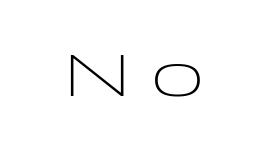
Q: Is the text bold? A: No.
Q: Is the text italic (slanted)? A: No, it is upright.
Q: Is the typeface a serif or a sans-serif typeface? A: Sans-serif.
Q: Is the text underlined? A: No.
Q: Is the spacing between letters normal or unusually wide? A: Unusually wide.
Q: Width (condensed, normal, or wide)? A: Wide.
Q: Stroke contrast? A: Low.
Q: x-height? A: Medium.
Q: Monospaced? A: No.
